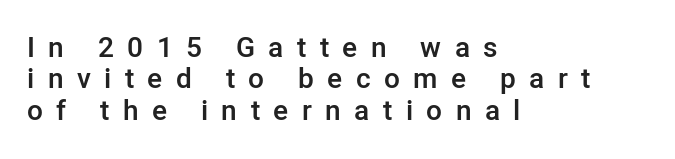
The image shows 28 px semibold sans-serif type, upright; set left-aligned, tight line spacing (1.12x), unusually wide letter spacing (+0.48 em), not underlined; low stroke contrast and a medium x-height.
